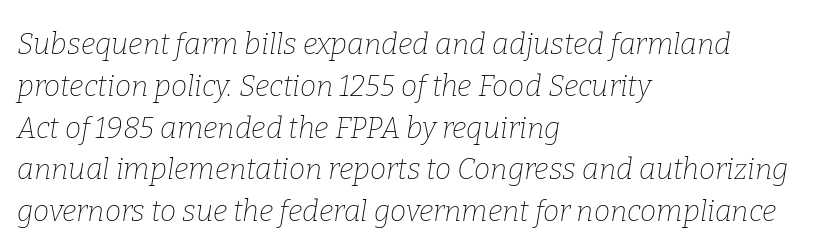
Q: Is the text bold? A: No.
Q: Is the text italic (slanted)? A: Yes, it leans right by about 9 degrees.
Q: Is the typeface a serif or a sans-serif typeface? A: Serif.
Q: Is the text underlined? A: No.
Q: How is the paragraph aligned? A: Left-aligned.
Q: Is the spacing between letters normal or unusually wide? A: Normal.
Q: Is the spacing between lines tight, normal or loose? A: Normal.
Q: Width (condensed, normal, or wide)? A: Normal.
Q: Stroke contrast? A: Low.
Q: x-height? A: Medium.
Q: Monospaced? A: No.
